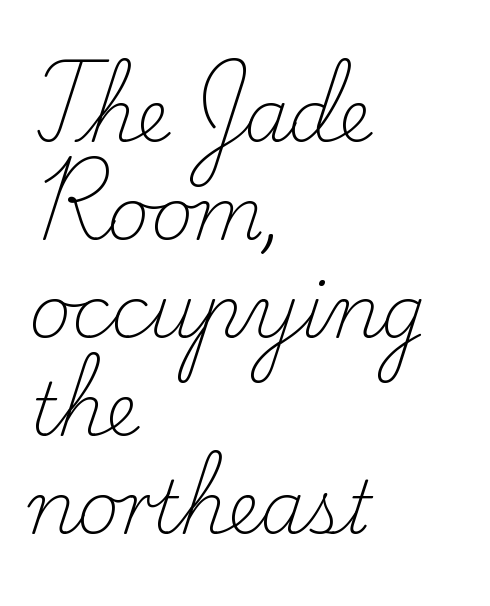
The passage is arranged the way most books set body copy — flush left. I'd call this a serif setting — the letters wear small feet. Regarding leading, the lines here are spaced in the standard way.
